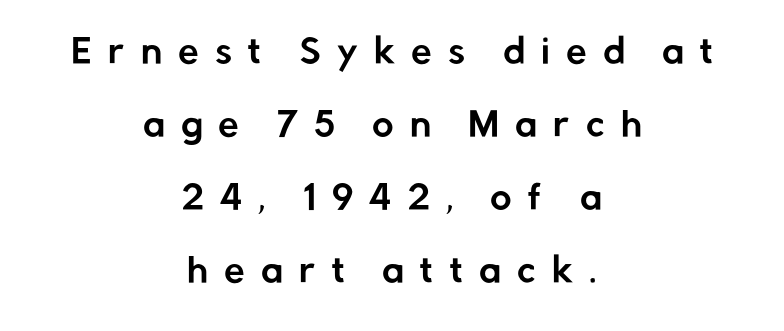
Q: Is the text italic (slanted)? A: No, it is upright.
Q: Is the typeface a serif or a sans-serif typeface? A: Sans-serif.
Q: Is the text underlined? A: No.
Q: How is the paragraph aligned? A: Centered.
Q: Is the spacing between letters normal or unusually wide? A: Unusually wide.
Q: Is the spacing between lines tight, normal or loose? A: Loose.
Q: Width (condensed, normal, or wide)? A: Normal.
Q: Stroke contrast? A: Low.
Q: x-height? A: Medium.
Q: Monospaced? A: No.
